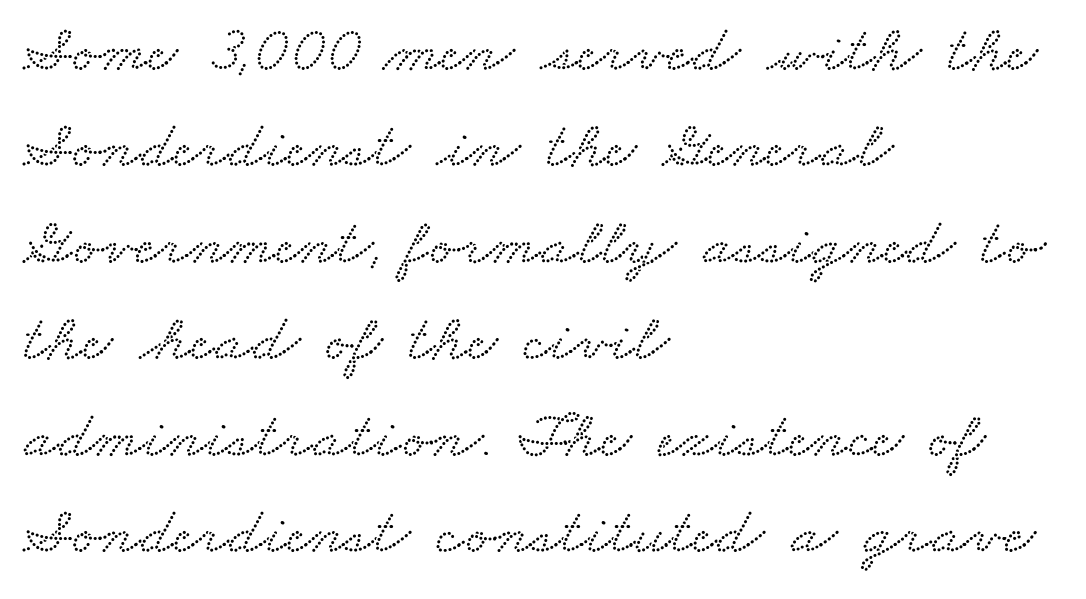
The image shows 67 px wide serif type; set left-aligned, normal line spacing (1.44x), normal letter spacing, not underlined; low stroke contrast and a small x-height.
